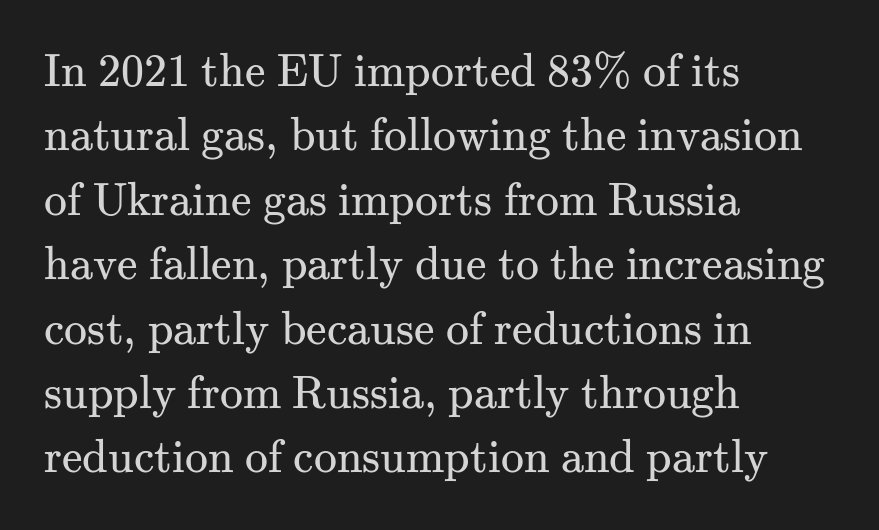
{"serif": "yes", "italic": "no", "bold": "no", "weight": "regular", "width": "normal", "stroke_contrast": "medium", "x_height": "small", "monospaced": "no", "underline": "no", "align": "left", "line_spacing": "normal", "line_spacing_ratio": 1.4, "letter_spacing": "normal", "letter_spacing_em": 0.0, "glyph_px": 46}
